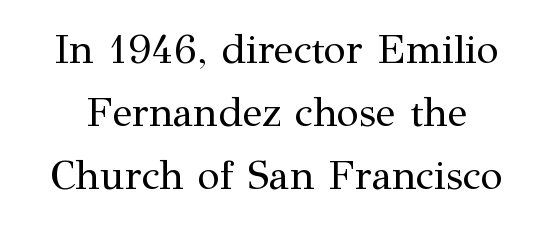
No extra tracking has been applied to these lines. Does the leading feel generous? No, just average. The words here are not underlined. Small tapered or slab feet sit at the stroke ends, so this counts as serif. These glyphs show unthickened strokes, regular width or finer.
